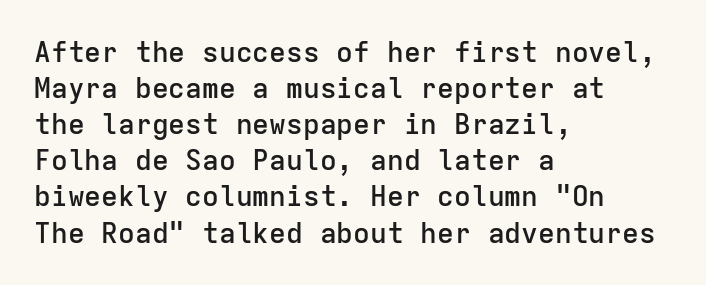
Q: Is the text bold? A: Semi-bold.
Q: Is the text italic (slanted)? A: No, it is upright.
Q: Is the typeface a serif or a sans-serif typeface? A: Sans-serif.
Q: Is the text underlined? A: No.
Q: How is the paragraph aligned? A: Left-aligned.
Q: Is the spacing between letters normal or unusually wide? A: Normal.
Q: Is the spacing between lines tight, normal or loose? A: Normal.
Q: Width (condensed, normal, or wide)? A: Normal.
Q: Stroke contrast? A: Low.
Q: x-height? A: Medium.
Q: Monospaced? A: Yes.
